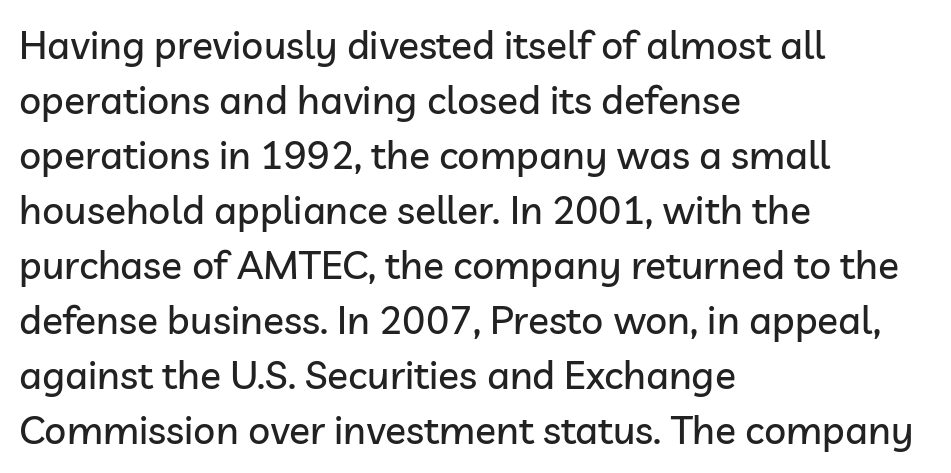
Q: Is the text italic (slanted)? A: No, it is upright.
Q: Is the typeface a serif or a sans-serif typeface? A: Sans-serif.
Q: Is the text underlined? A: No.
Q: How is the paragraph aligned? A: Left-aligned.
Q: Is the spacing between letters normal or unusually wide? A: Normal.
Q: Is the spacing between lines tight, normal or loose? A: Normal.
Q: Width (condensed, normal, or wide)? A: Normal.
Q: Stroke contrast? A: Low.
Q: x-height? A: Medium.
Q: Monospaced? A: No.
